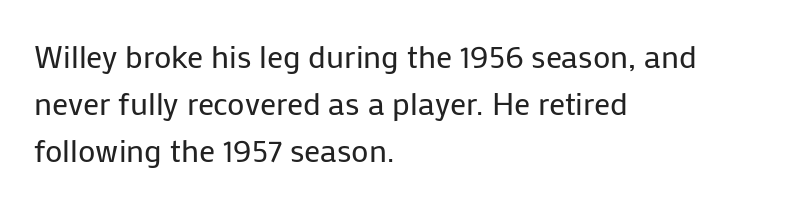
The image shows 32 px regular-weight sans-serif type, upright; set left-aligned, normal line spacing (1.47x), normal letter spacing, not underlined; low stroke contrast and a medium x-height.
